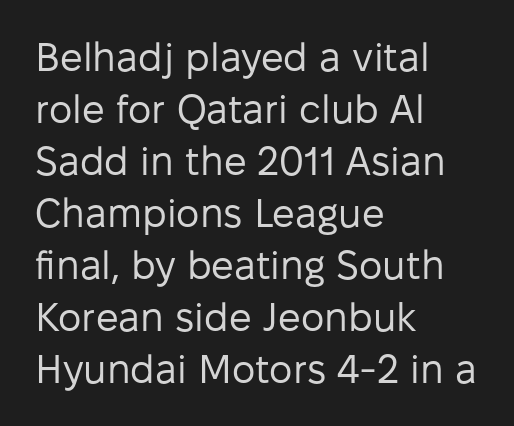
The lettering holds an erect, upright posture throughout. The rendering uses natural spacing where letterforms have individual widths. Notice how the passage keeps a crisp vertical edge on the left only. Students, observe: this is what conventionally led text looks like. The string is rendered with underlining switched off.
